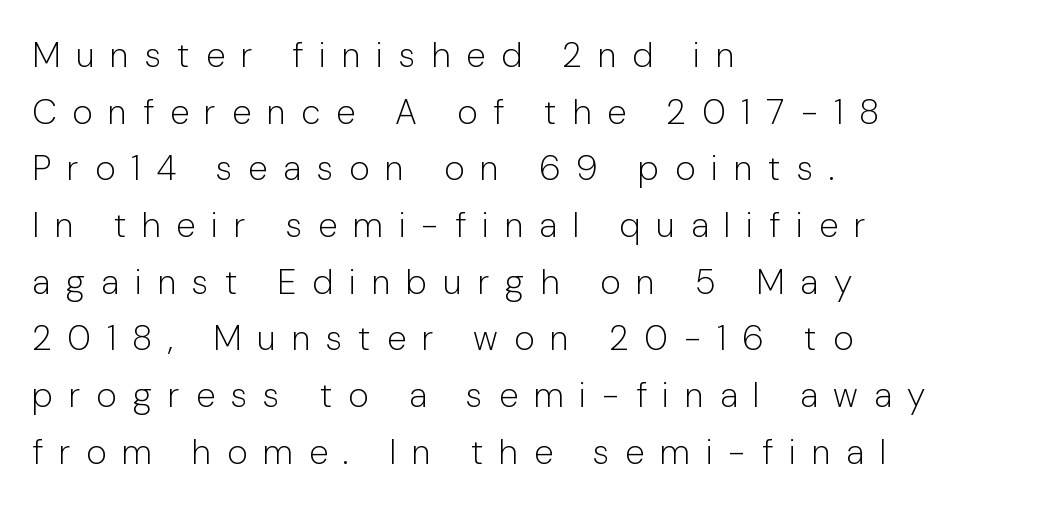
{"serif": "no", "italic": "no", "bold": "no", "weight": "light", "width": "normal", "stroke_contrast": "low", "x_height": "medium", "monospaced": "no", "underline": "no", "align": "left", "line_spacing": "normal", "line_spacing_ratio": 1.62, "letter_spacing": "wide", "letter_spacing_em": 0.45, "glyph_px": 35}
